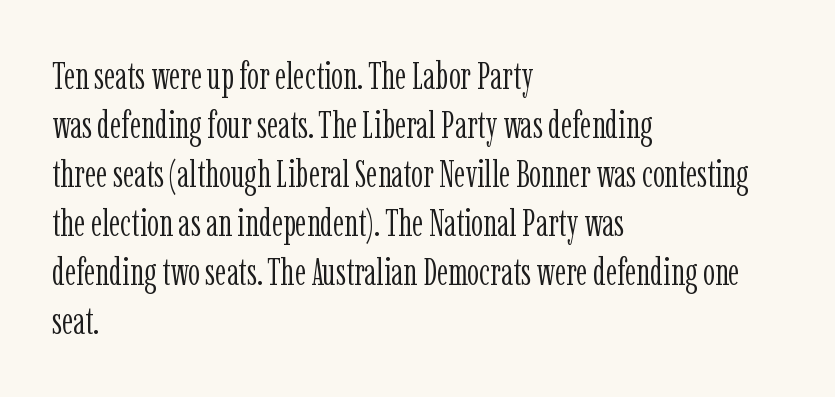
{"serif": "yes", "italic": "no", "bold": "no", "weight": "light", "width": "condensed", "stroke_contrast": "low", "x_height": "medium", "monospaced": "no", "underline": "no", "align": "left", "line_spacing": "normal", "line_spacing_ratio": 1.29, "letter_spacing": "normal", "letter_spacing_em": 0.0, "glyph_px": 38}
